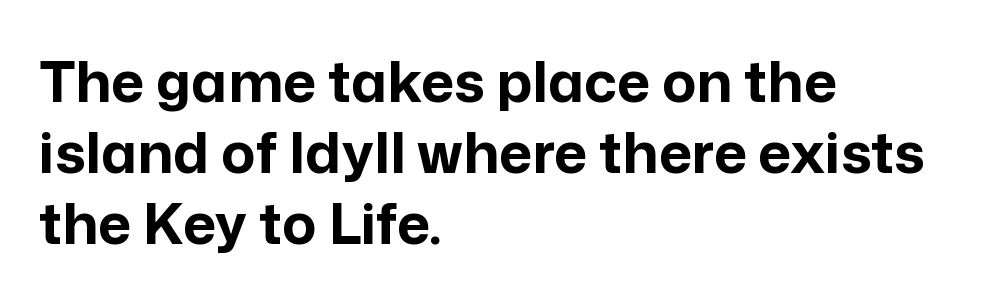
The setting favours the left margin, as ordinary paragraphs usually do. The type family on display is of the sans-serif kind. Whoever set this chose a conventional vertical rhythm. Honestly, the letter spacing is just normal — you wouldn't notice it. Any mark beneath the type? The region is blank. Nope, not italic — everything's standing straight.
